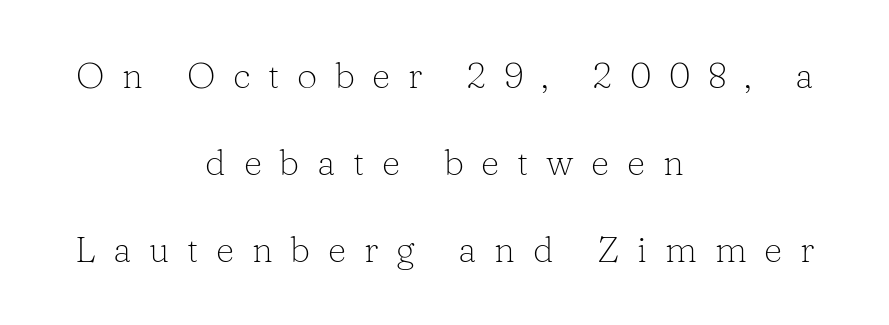
The image shows 36 px light serif type, upright; set centered, loose line spacing (2.42x), unusually wide letter spacing (+0.49 em), not underlined; low stroke contrast and a medium x-height.
